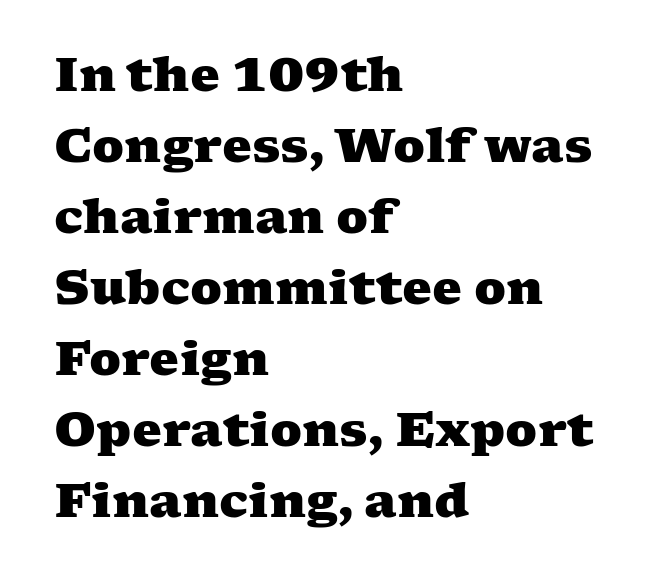
The image shows 47 px heavy, wide serif type; set left-aligned, normal line spacing (1.51x), normal letter spacing, not underlined; medium stroke contrast and a medium x-height.
